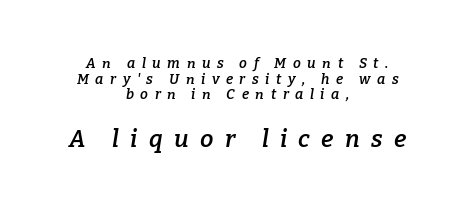
{"italic": "yes", "lean": "right", "slant_degrees": 9, "bold": "semi", "underline": "no", "align": "center", "line_spacing": "tight", "line_spacing_ratio": 1.12, "letter_spacing": "wide", "letter_spacing_em": 0.47, "larger_block": "second", "size_ratio": 1.71, "glyph_px": 24}
